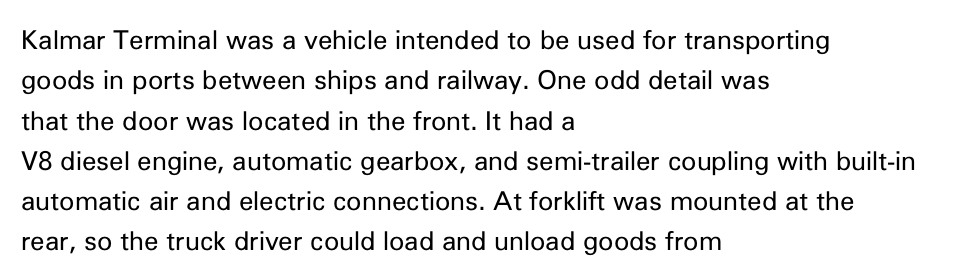
The image shows 26 px text type, upright; set left-aligned, normal line spacing (1.55x), normal letter spacing, not underlined.
